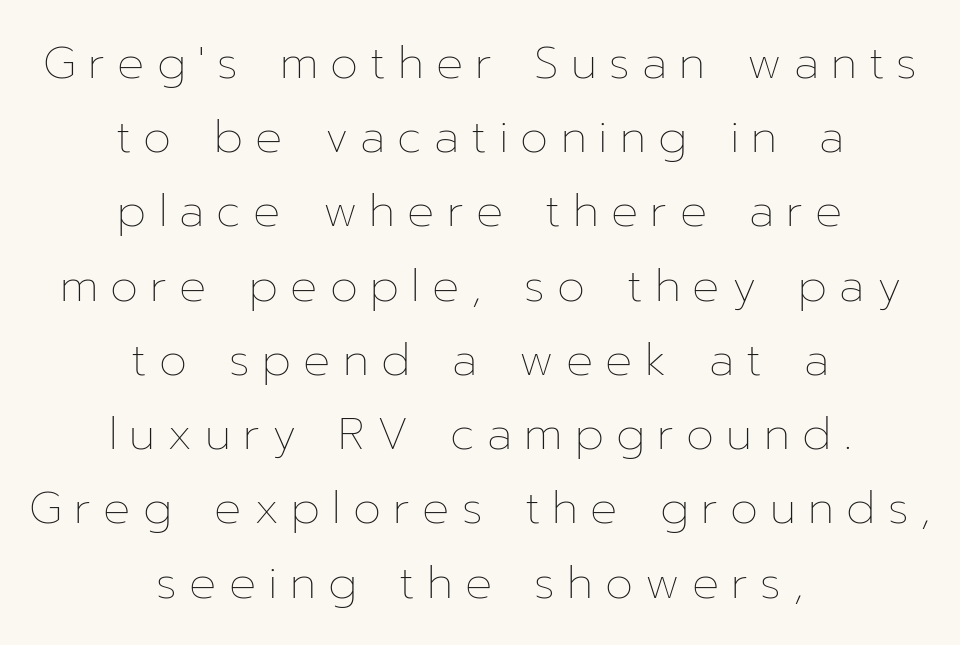
The image shows 45 px thin type, upright; set centered, normal line spacing (1.65x), unusually wide letter spacing (+0.27 em), not underlined; low stroke contrast and a medium x-height.
